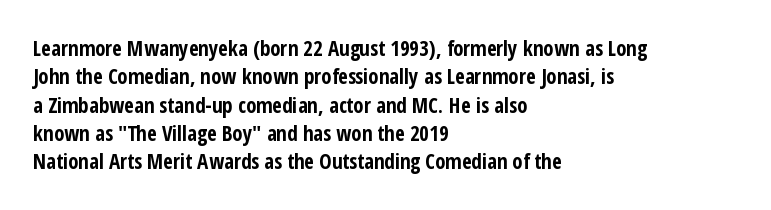
The image shows 21 px bold type, upright; set left-aligned, normal line spacing (1.35x), normal letter spacing, not underlined.
